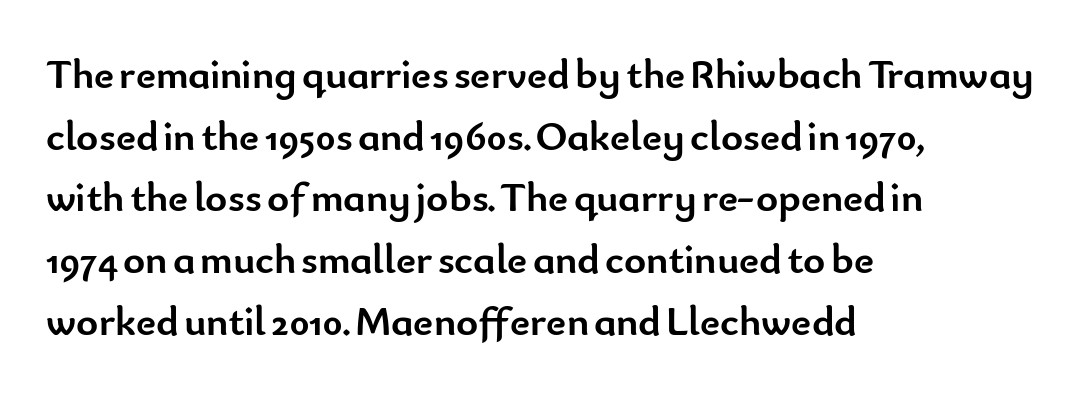
Q: Is the text bold? A: Yes.
Q: Is the text italic (slanted)? A: No, it is upright.
Q: Is the typeface a serif or a sans-serif typeface? A: Sans-serif.
Q: Is the text underlined? A: No.
Q: How is the paragraph aligned? A: Left-aligned.
Q: Is the spacing between letters normal or unusually wide? A: Normal.
Q: Is the spacing between lines tight, normal or loose? A: Normal.
Q: Width (condensed, normal, or wide)? A: Normal.
Q: Stroke contrast? A: Low.
Q: x-height? A: Small.
Q: Monospaced? A: No.
